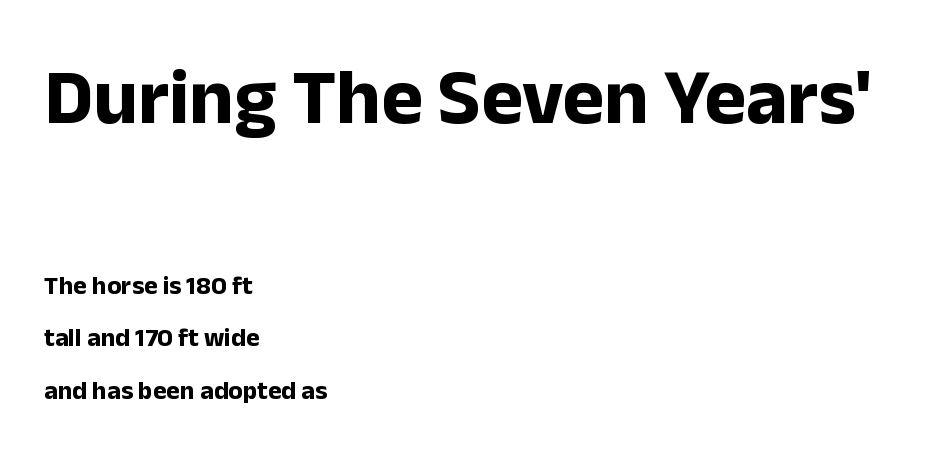
The image shows 79 px bold sans-serif type, upright; set left-aligned, loose line spacing (2.03x), normal letter spacing, not underlined; the first (top) block is 3.04x larger; low stroke contrast and a medium x-height.
